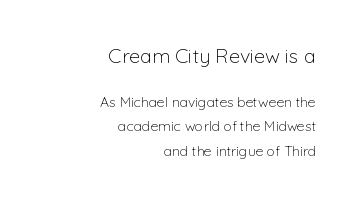
{"italic": "no", "bold": "no", "underline": "no", "align": "right", "line_spacing_ratio": 1.72, "letter_spacing": "normal", "letter_spacing_em": 0.0, "larger_block": "first", "size_ratio": 1.43, "glyph_px": 20}
